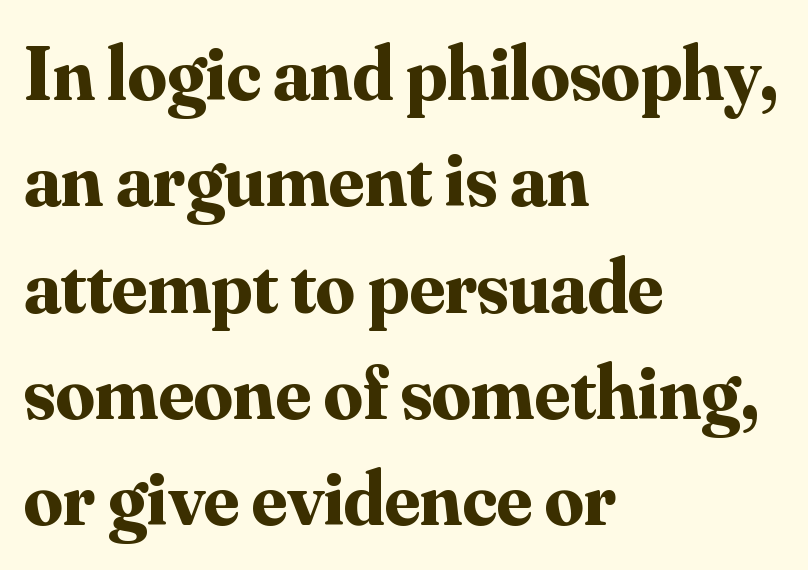
Honestly, there is no underline to notice here at all. Line spacing here is normal. The letterforms sit shoulder to shoulder at normal distance. Visually the block forms a straight wall on the left and a jagged coastline on the right.
